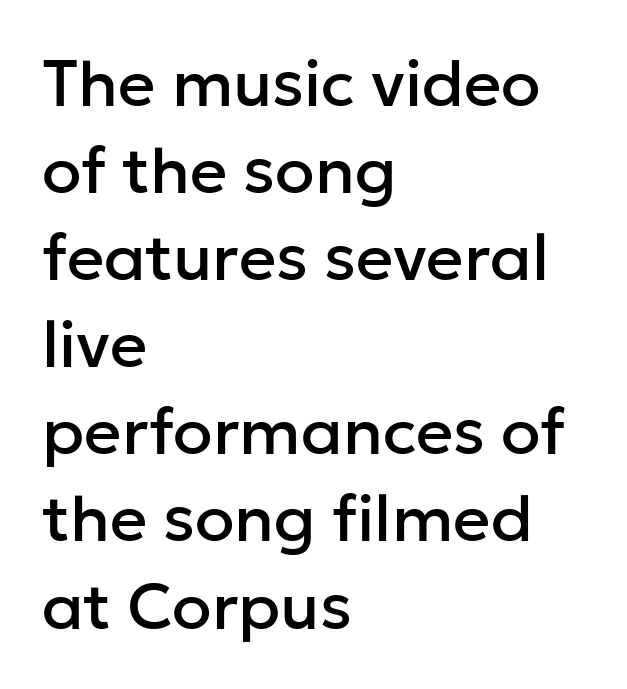
The image shows 65 px sans-serif type, upright; set left-aligned, normal line spacing (1.34x), normal letter spacing, not underlined; low stroke contrast and a medium x-height.
